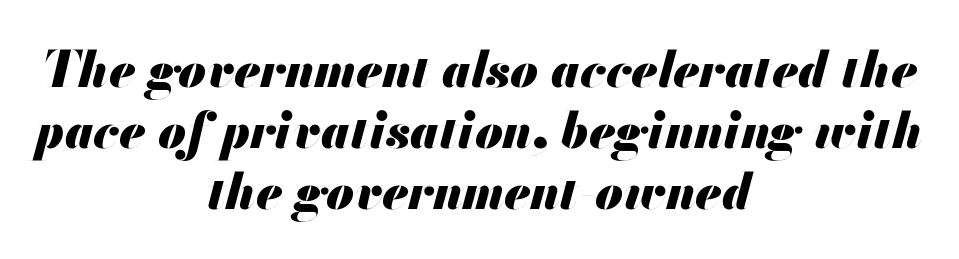
The face used here is proportionally spaced, like ordinary book or web type. Characters are canted at an angle relative to the baseline's perpendicular. The strip under each line holds only bare page. Does the weight exceed regular? Yes, all the way to bold. What stands out about the letter spacing? Nothing — it is the standard amount.
